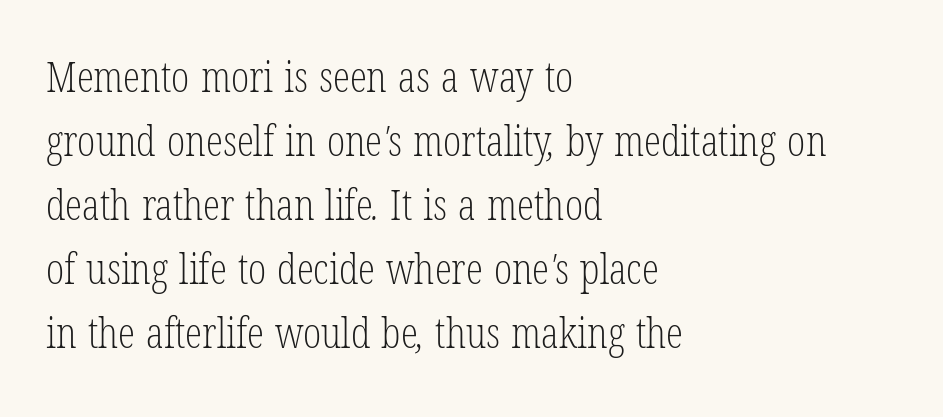
Q: Is the text bold? A: No.
Q: Is the typeface a serif or a sans-serif typeface? A: Serif.
Q: Is the text underlined? A: No.
Q: How is the paragraph aligned? A: Left-aligned.
Q: Is the spacing between letters normal or unusually wide? A: Normal.
Q: Is the spacing between lines tight, normal or loose? A: Normal.
Q: Width (condensed, normal, or wide)? A: Condensed.
Q: Stroke contrast? A: Low.
Q: x-height? A: Medium.
Q: Monospaced? A: No.
